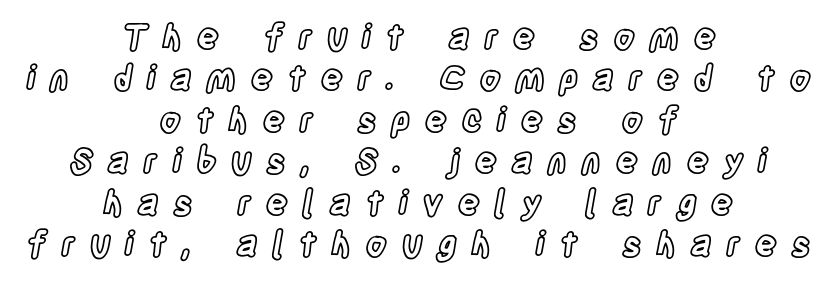
The face used here is proportionally spaced, like ordinary book or web type. Underline: absent. The paragraph has two soft edges and a firm central axis. Caption: expanded tracking, letters set apart.
